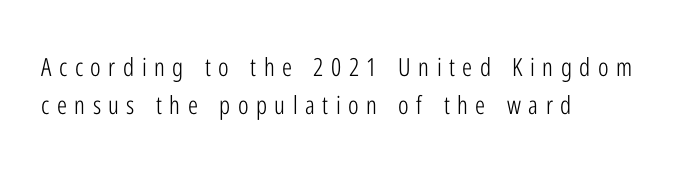
The image shows 25 px text type, upright; set left-aligned, normal line spacing (1.52x), unusually wide letter spacing (+0.3 em), not underlined.
